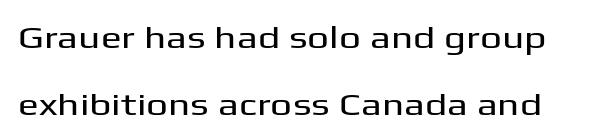
A typesetter would call this proportional, since set widths differ per character. Descenders are the only things crossing below the line. The designer dialed line spacing up above the default. Examine the stroke ends and you'll find no serifs. Style check: upright. Nothing unusual about the tracking: characters are spaced as the font intends.
